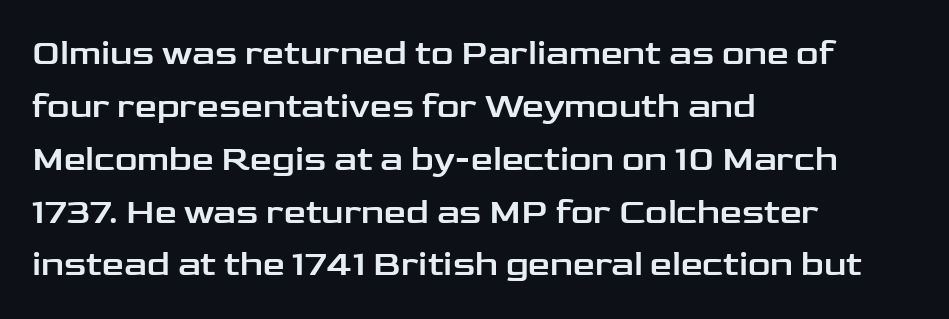
The image shows 35 px wide sans-serif type, upright; set left-aligned, normal line spacing (1.51x), normal letter spacing, not underlined; low stroke contrast and a medium x-height.
